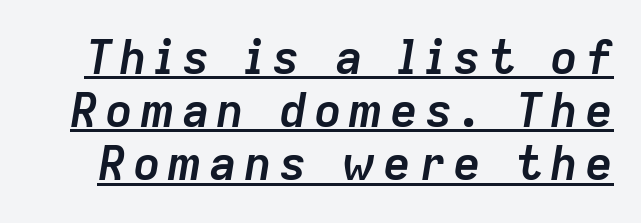
The image shows 47 px semibold type, italic (leaning right); set tight line spacing (1.13x), underlined; low stroke contrast and a medium x-height.
